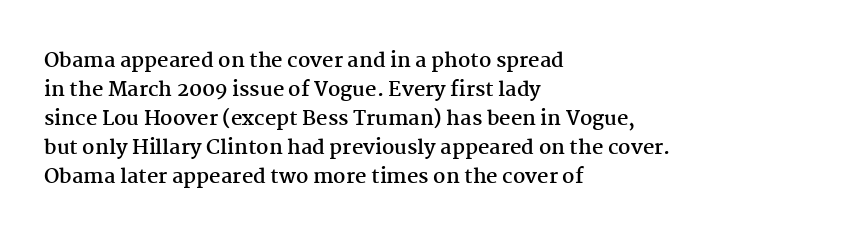
Q: Is the text bold? A: Yes.
Q: Is the text italic (slanted)? A: No, it is upright.
Q: Is the text underlined? A: No.
Q: How is the paragraph aligned? A: Left-aligned.
Q: Is the spacing between letters normal or unusually wide? A: Normal.
Q: Is the spacing between lines tight, normal or loose? A: Normal.
